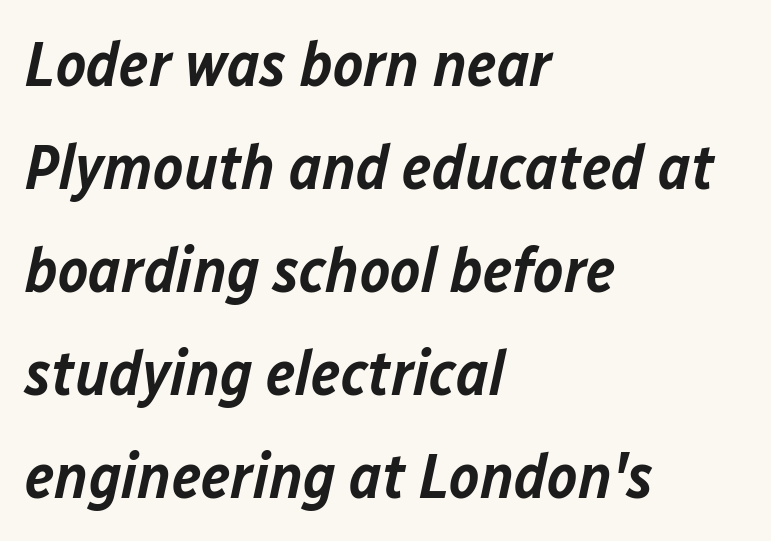
{"italic": "yes", "lean": "right", "slant_degrees": 12, "bold": "semi", "weight": "semibold", "width": "normal", "stroke_contrast": "low", "x_height": "medium", "monospaced": "no", "underline": "no", "align": "left", "line_spacing": "normal", "line_spacing_ratio": 1.61, "letter_spacing": "normal", "letter_spacing_em": 0.0, "glyph_px": 64}
